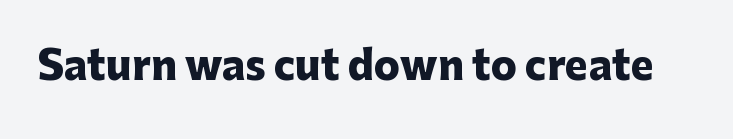
You could not count columns in this text — the font is proportionally spaced. A dark, heavy texture on the line: the type is bold. The space directly below the letters is spotless. Inter-character spacing is left at the font's built-in metrics. These lines are composed in type without serifs.
